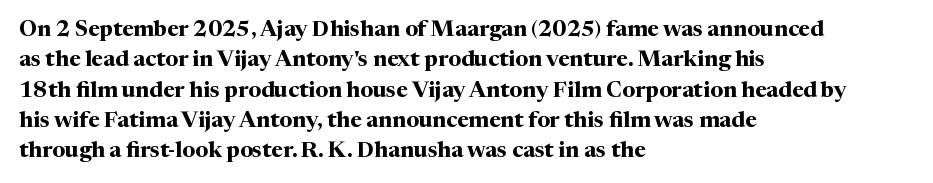
The paragraph shown leans on its left margin. The glyphs have the mass of a bold cut. How are the letters spaced? Ordinarily, with no added tracking. This sample uses an upright cut, with every glyph sitting square on the baseline.
